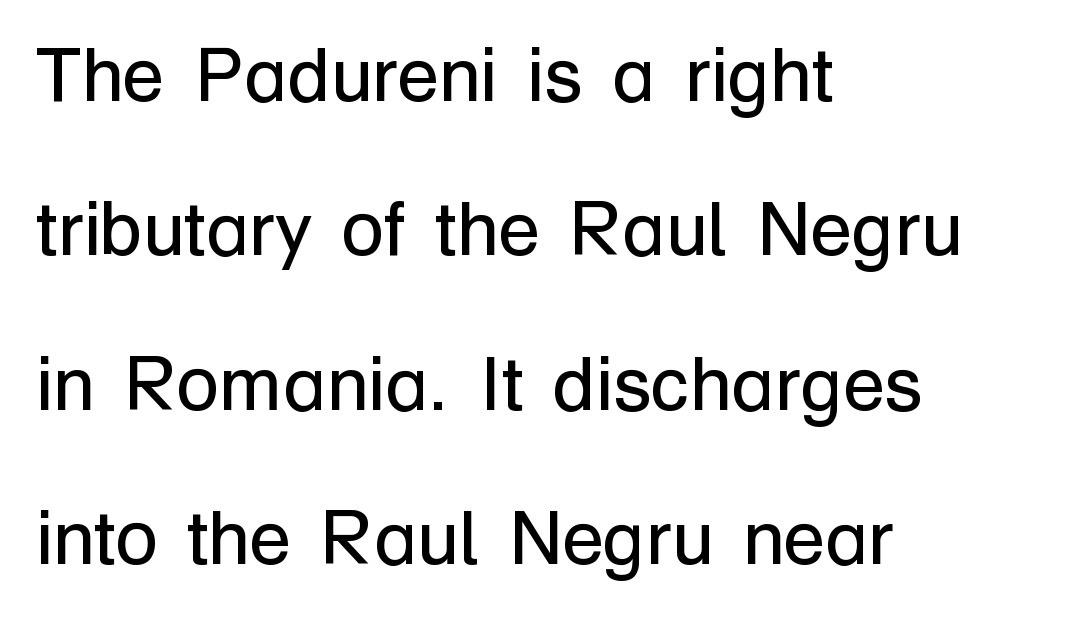
The image shows 76 px regular-weight sans-serif type, upright; set left-aligned, loose line spacing (2.03x), normal letter spacing, not underlined; low stroke contrast and a medium x-height.
